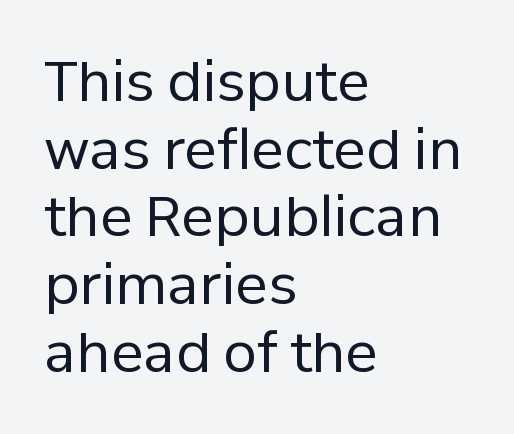
Q: Is the text bold? A: No.
Q: Is the text italic (slanted)? A: No, it is upright.
Q: Is the typeface a serif or a sans-serif typeface? A: Sans-serif.
Q: Is the text underlined? A: No.
Q: How is the paragraph aligned? A: Left-aligned.
Q: Is the spacing between letters normal or unusually wide? A: Normal.
Q: Width (condensed, normal, or wide)? A: Normal.
Q: Stroke contrast? A: Low.
Q: x-height? A: Medium.
Q: Monospaced? A: No.
